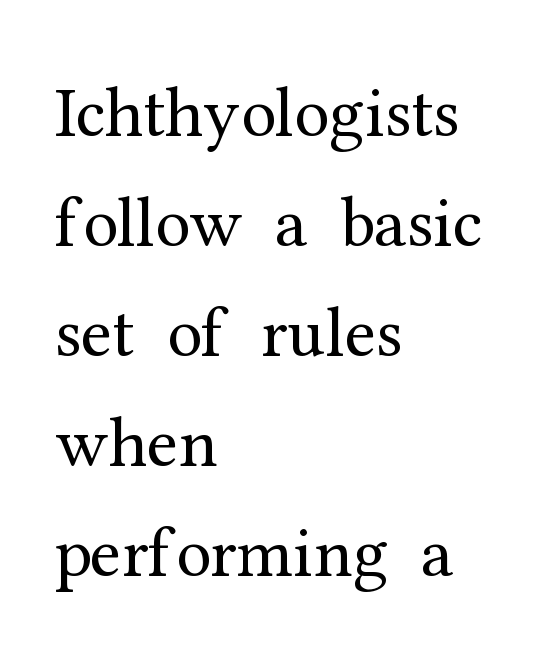
The paragraph shown leans on its left margin. Normally led — the rows are evenly, conventionally spaced. What stands out about the letter spacing? Nothing — it is the standard amount. The string is rendered with underlining switched off.
